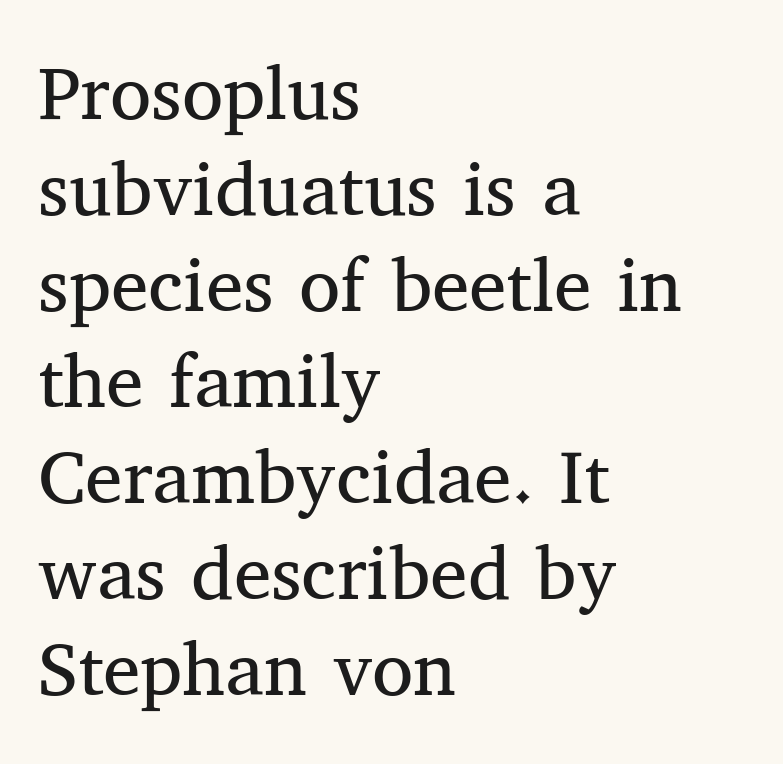
Varying glyph widths throughout — classic text-font behaviour. Leading: standard. The strokes are not fattened; the text isn't bold. Clear beneath every line of the passage.
